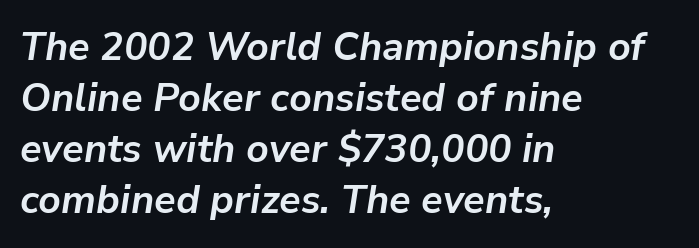
On the weight axis this lands at bold, roughly 700. Compared with ordinary roman type, these characters are visibly tilted. Has an underline been added? It has not. The gaps between neighbouring characters are ordinary and unremarkable.
